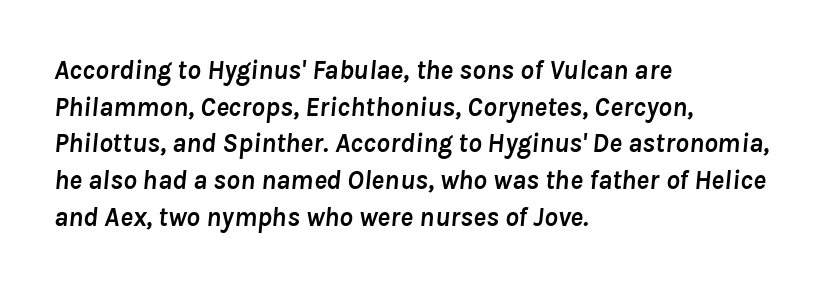
Q: Is the text bold? A: Yes.
Q: Is the text italic (slanted)? A: Yes, it leans right by about 8 degrees.
Q: Is the text underlined? A: No.
Q: How is the paragraph aligned? A: Left-aligned.
Q: Is the spacing between letters normal or unusually wide? A: Normal.
Q: Is the spacing between lines tight, normal or loose? A: Normal.
